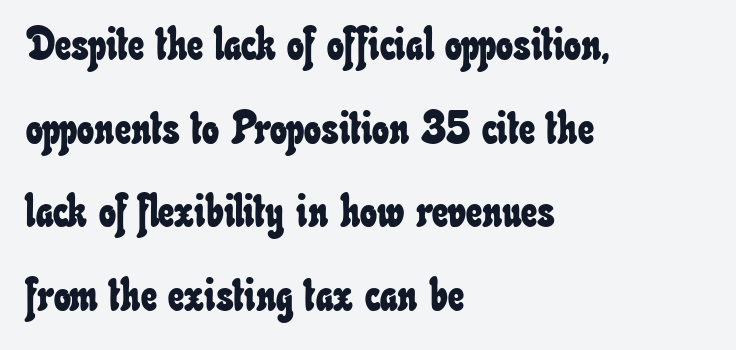
Q: Is the text underlined? A: No.
Q: How is the paragraph aligned? A: Left-aligned.
Q: Is the spacing between letters normal or unusually wide? A: Normal.
Q: Width (condensed, normal, or wide)? A: Condensed.
Q: Stroke contrast? A: Low.
Q: x-height? A: Small.
Q: Monospaced? A: No.
